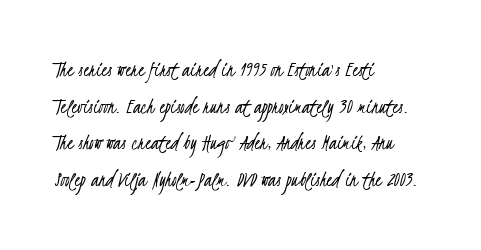
These lines sit exactly where default settings would place them. Teacher's note: observe the even left margin — that is flush-left alignment. Unmarked baselines from the first word to the last. The horizontal fit of the characters is conventional and even. Summary of weight: not heavy and not bold.
